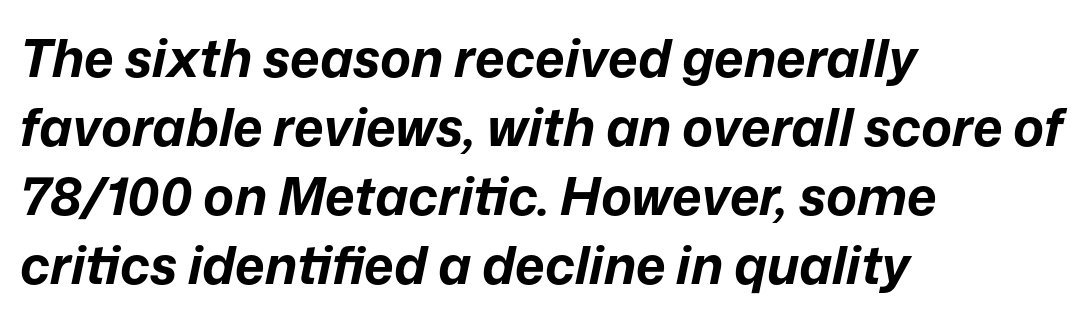
Descender tails drop into unmarked territory. Proportional: the letters do not fall into vertical columns. In CSS terms this would be text-align: left. Honestly, the letter spacing is just normal — you wouldn't notice it. A typesetter would call this leading conventional body-copy spacing. In terms of posture, this sample is oblique.
